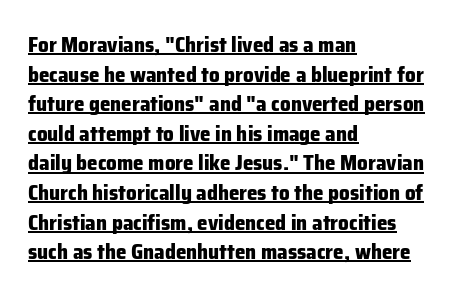
{"italic": "no", "bold": "yes", "underline": "yes", "align": "left", "line_spacing": "normal", "line_spacing_ratio": 1.41, "letter_spacing": "normal", "letter_spacing_em": 0.0, "glyph_px": 21}
